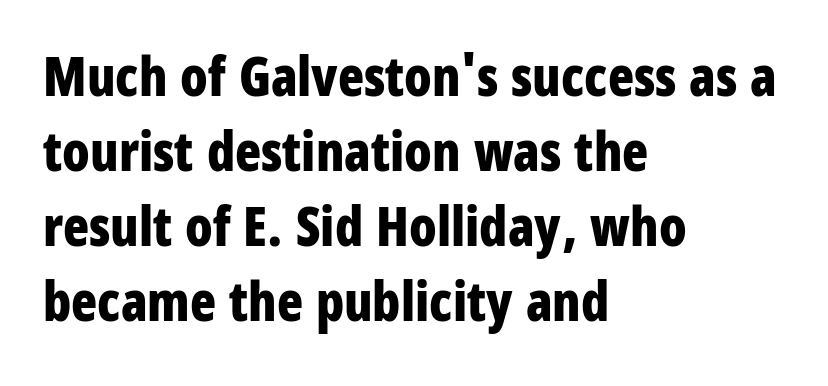
{"serif": "no", "italic": "no", "bold": "yes", "weight": "bold", "width": "condensed", "stroke_contrast": "low", "x_height": "large", "monospaced": "no", "underline": "no", "align": "left", "line_spacing": "normal", "line_spacing_ratio": 1.39, "letter_spacing": "normal", "letter_spacing_em": 0.0, "glyph_px": 54}
